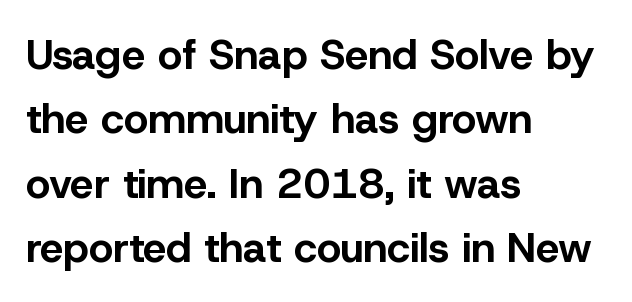
The image shows 42 px bold sans-serif type, upright; set left-aligned, normal line spacing (1.53x), normal letter spacing, not underlined; low stroke contrast and a medium x-height.
